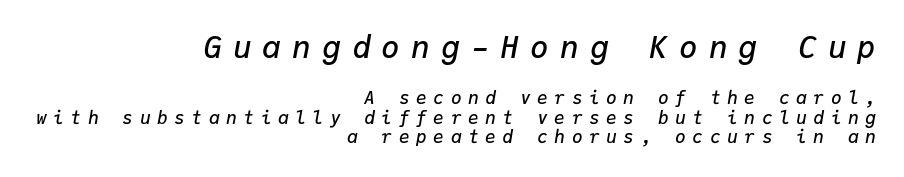
{"italic": "yes", "lean": "right", "slant_degrees": 9, "bold": "semi", "weight": "semibold", "width": "normal", "stroke_contrast": "low", "x_height": "medium", "monospaced": "yes", "underline": "no", "align": "right", "line_spacing": "tight", "line_spacing_ratio": 1.08, "letter_spacing": "wide", "letter_spacing_em": 0.36, "larger_block": "first", "size_ratio": 1.72, "glyph_px": 31}
